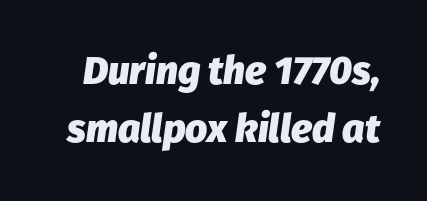
These words are printed bold, with thick strokes throughout. The face used here is proportionally spaced, like ordinary book or web type. Bare-footed words on every line. Look at the tracking — it's just the regular setting, nothing added.
